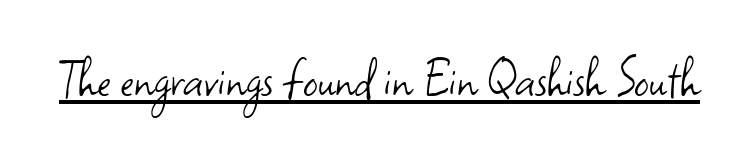
These lines are rendered in a variable-pitch font. Examine the stroke ends and you'll find no serifs. Weight: not bold — regular or lighter. The passage shown has conventional tracking throughout. You can see a thin bar hugging the bottom of the glyphs.
